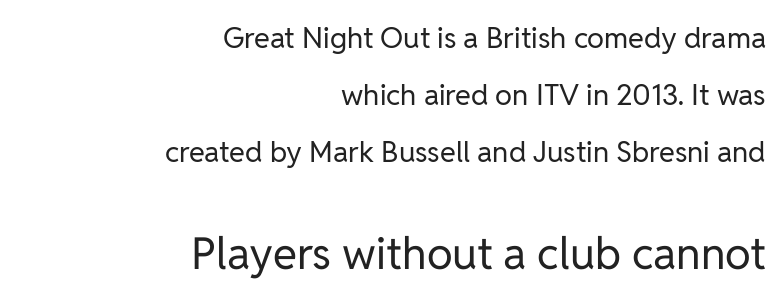
The characters display no serif detailing; their extremities are plain. Here the designer chose a conventional face with non-uniform glyph widths. The font's upright variant was chosen for this text. Size hierarchy here favors the trailing block over the leading one. Airy leading. No chunkiness to these letters — they're not bold.
